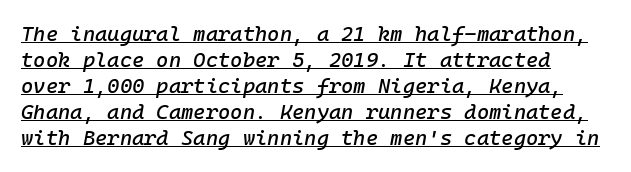
Q: Is the text italic (slanted)? A: Yes, it leans right by about 10 degrees.
Q: Is the text underlined? A: Yes.
Q: How is the paragraph aligned? A: Left-aligned.
Q: Is the spacing between letters normal or unusually wide? A: Normal.
